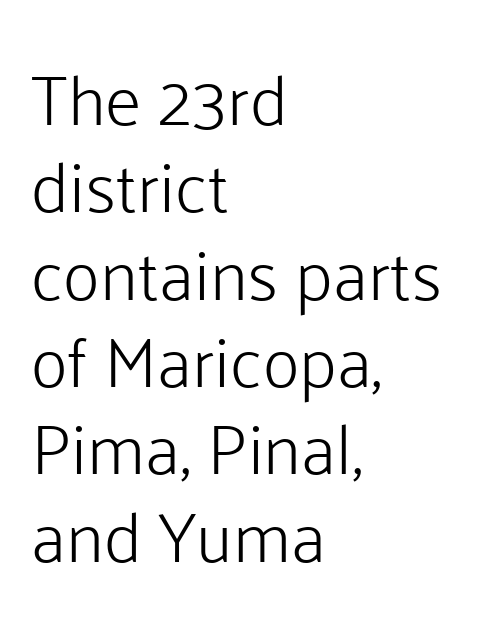
The image shows 71 px light sans-serif type, upright; set left-aligned, line spacing 1.23x, normal letter spacing, not underlined; low stroke contrast and a medium x-height.
